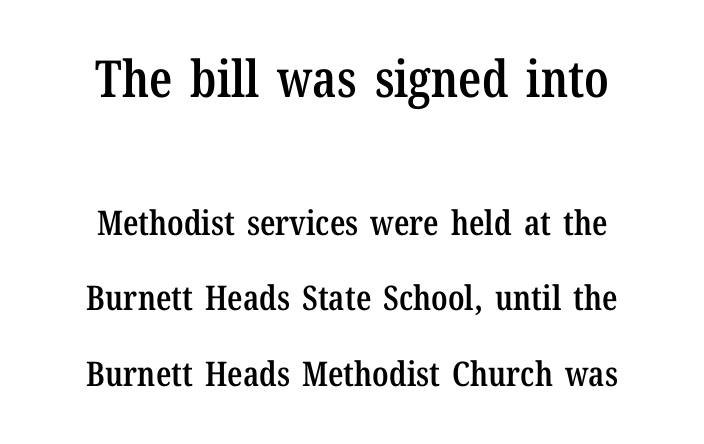
You get the large type first, then a drop to smaller type. Each letter keeps its own natural width here, so spacing adapts to shape. Spacing between characters is what you'd get straight out of the box. The space directly below the letters is spotless. Weight: semibold (demi). A serif font was chosen for this passage.
